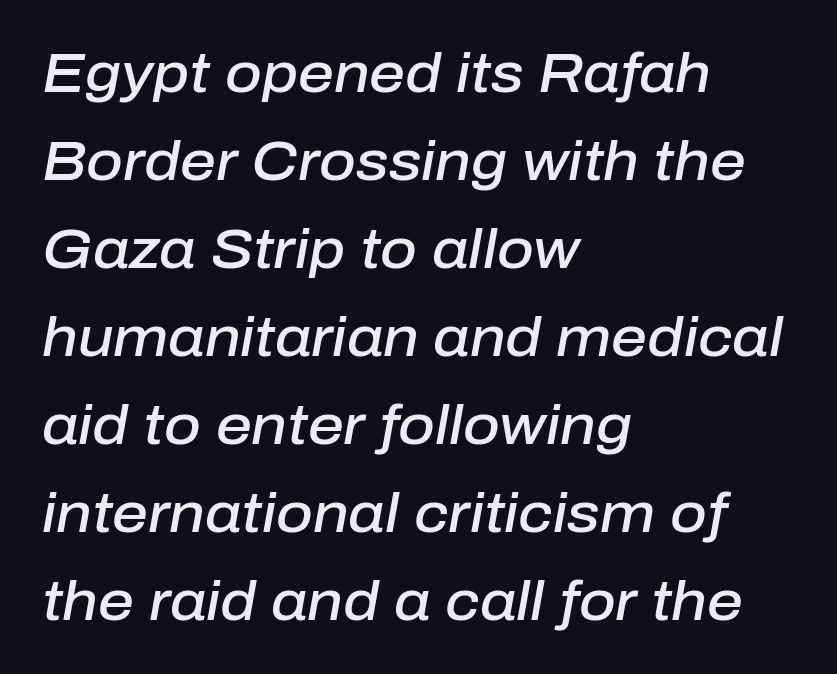
{"italic": "yes", "lean": "right", "slant_degrees": 10, "bold": "semi", "weight": "semibold", "width": "normal", "stroke_contrast": "low", "x_height": "medium", "monospaced": "no", "underline": "no", "align": "left", "line_spacing": "normal", "line_spacing_ratio": 1.57, "letter_spacing": "normal", "letter_spacing_em": 0.0, "glyph_px": 56}
